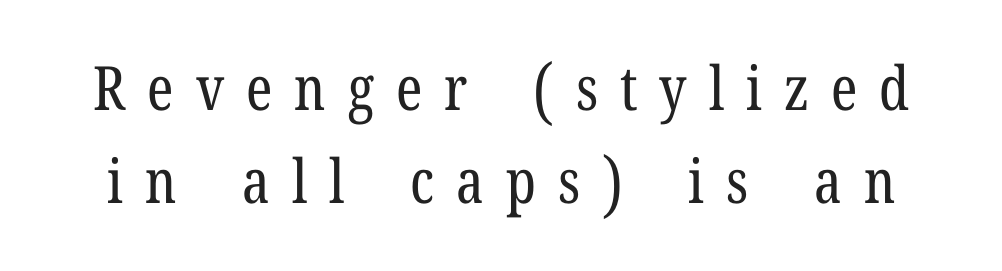
The letters look calm and open, with moderate or lighter stems. When letters stand straight like this, we call the style roman or upright. The font family rendered here belongs to the serif group. These lines are rendered in a variable-pitch font.
